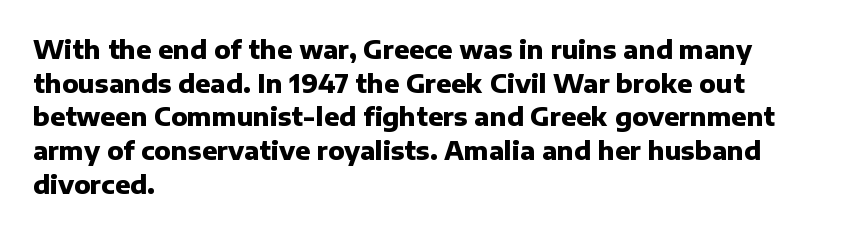
Q: Is the text bold? A: Yes.
Q: Is the text italic (slanted)? A: No, it is upright.
Q: Is the text underlined? A: No.
Q: How is the paragraph aligned? A: Left-aligned.
Q: Is the spacing between letters normal or unusually wide? A: Normal.
Q: Is the spacing between lines tight, normal or loose? A: Normal.
